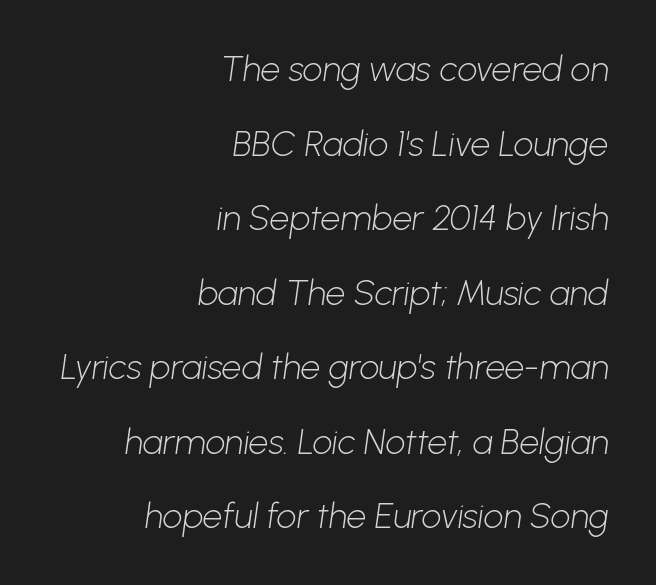
The image shows 35 px light sans-serif type; set right-aligned, loose line spacing (2.13x), normal letter spacing, not underlined; low stroke contrast and a medium x-height.
